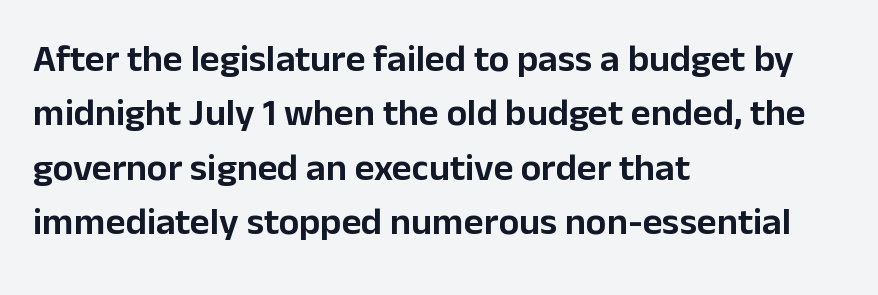
{"serif": "no", "italic": "no", "width": "normal", "stroke_contrast": "low", "x_height": "medium", "monospaced": "no", "underline": "no", "align": "left", "line_spacing": "normal", "line_spacing_ratio": 1.43, "letter_spacing": "normal", "letter_spacing_em": 0.0, "glyph_px": 38}
